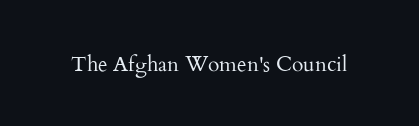
{"italic": "no", "bold": "no", "underline": "no", "letter_spacing": "normal", "letter_spacing_em": 0.0, "glyph_px": 21}
